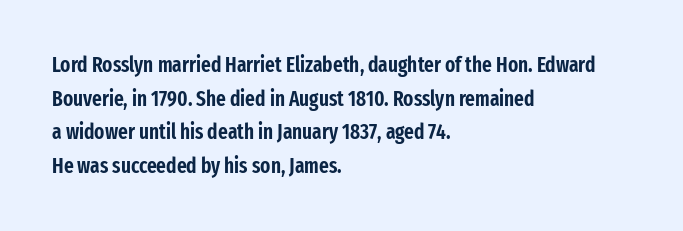
Between one letter and the next there's only the usual sliver of space. The baseline area is clear. Vertically, the passage feels balanced, rows spaced as you'd expect. This sample is left-justified, so line endings fall wherever the words run out.
